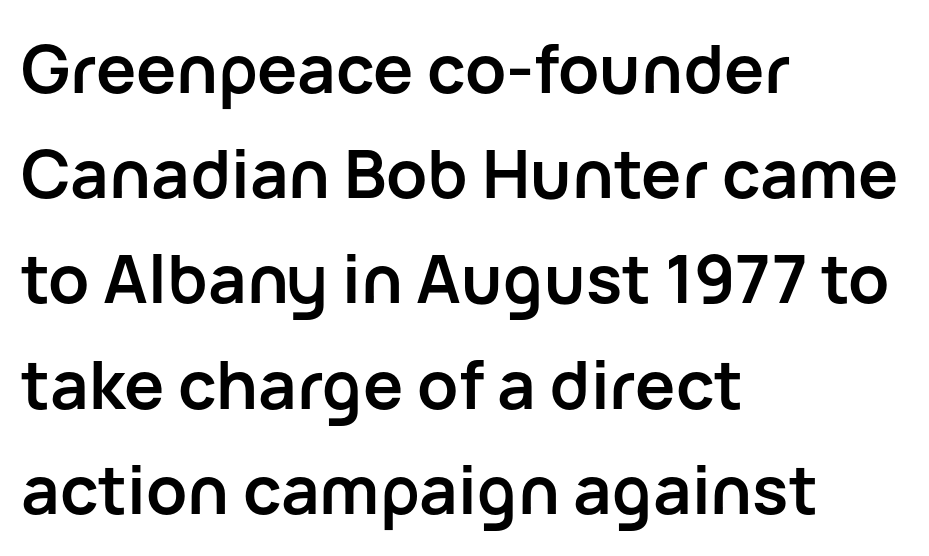
{"serif": "no", "italic": "no", "bold": "yes", "weight": "semibold", "width": "normal", "stroke_contrast": "low", "x_height": "medium", "monospaced": "no", "underline": "no", "align": "left", "line_spacing": "normal", "line_spacing_ratio": 1.57, "letter_spacing": "normal", "letter_spacing_em": 0.0, "glyph_px": 67}
